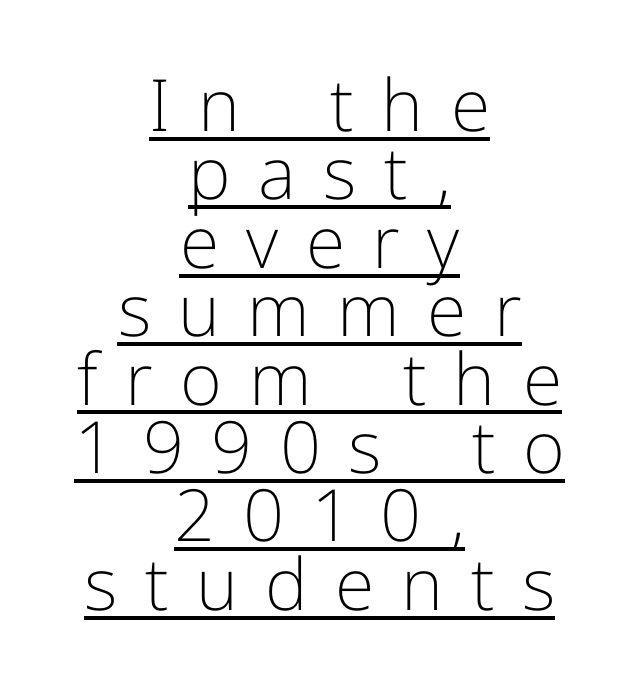
The image shows 72 px light sans-serif type, upright; set centered, tight line spacing (0.95x), unusually wide letter spacing (+0.38 em), underlined; low stroke contrast and a medium x-height.
